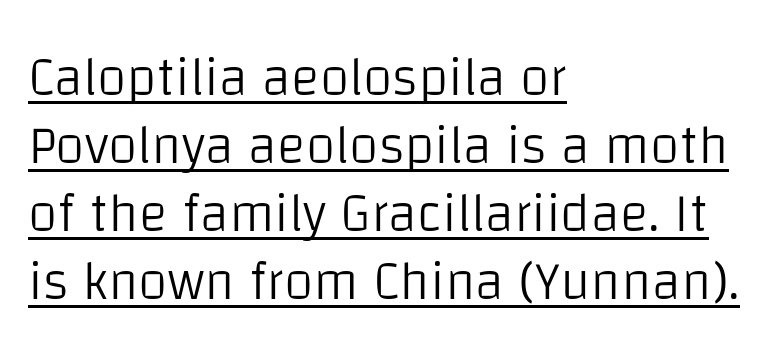
The image shows 54 px light sans-serif type, upright; set left-aligned, normal line spacing (1.26x), normal letter spacing, underlined; low stroke contrast and a large x-height.
